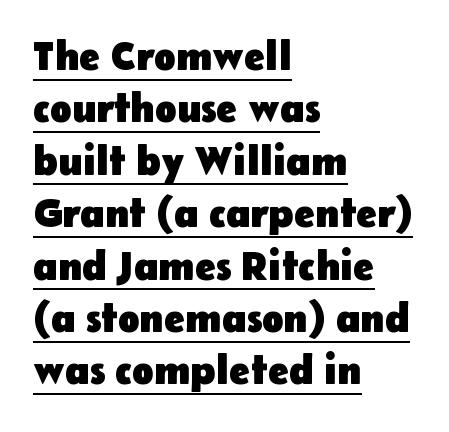
What's the leading like? Ordinary, nothing unusual. This rendering uses left alignment, leaving the right contour irregular. Proportional: the letters do not fall into vertical columns. No extra tracking has been applied to these lines. In terms of posture, this sample is upright. Caption: bold face, heavy strokes.
